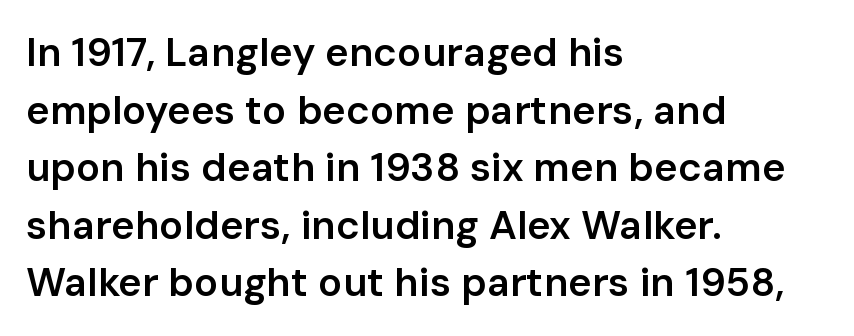
The image shows 40 px semibold sans-serif type, upright; set left-aligned, normal line spacing (1.44x), normal letter spacing, not underlined; low stroke contrast and a medium x-height.
